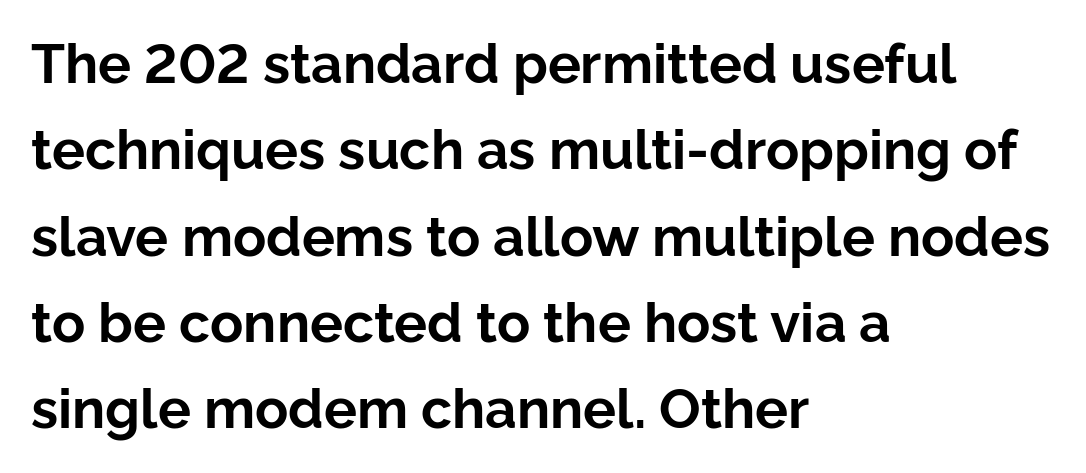
The image shows 55 px bold sans-serif type, upright; set left-aligned, normal line spacing (1.57x), normal letter spacing, not underlined; low stroke contrast and a medium x-height.
